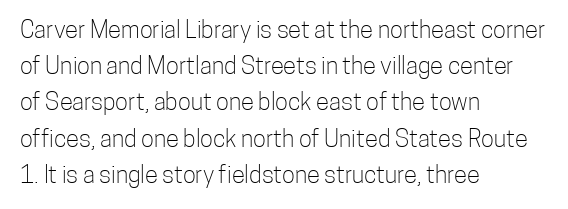
The image shows 24 px text type, upright; set left-aligned, normal line spacing (1.51x), normal letter spacing, not underlined.
